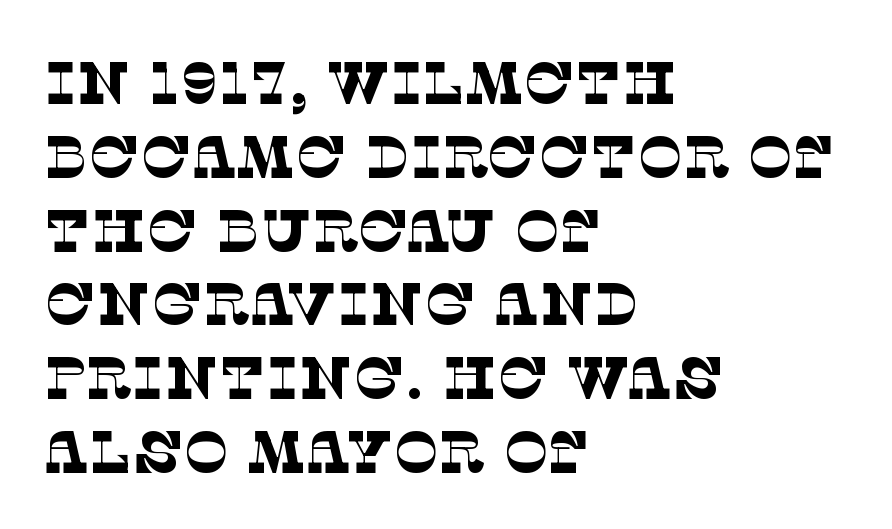
{"serif": "yes", "bold": "no", "weight": "thin", "width": "normal", "stroke_contrast": "low", "x_height": "large", "monospaced": "no", "underline": "no", "align": "left", "line_spacing_ratio": 1.23, "letter_spacing": "normal", "letter_spacing_em": 0.0, "glyph_px": 60}
